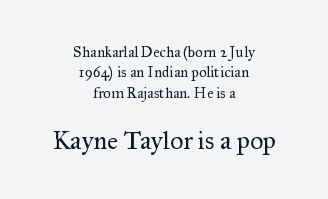
The image shows 26 px text type, upright; set centered, normal line spacing (1.36x), normal letter spacing, not underlined; the second (bottom) block is 1.73x larger.
